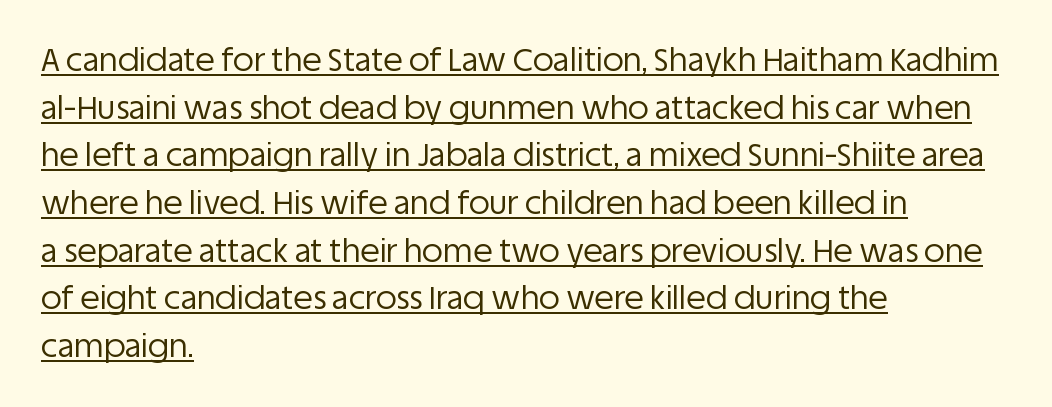
A light-to-regular cut is what we see here. Character widths vary here, with narrow letters taking less room than wide ones. Is the letter spacing exaggerated? No — it looks like the ordinary default. The lines sit at an ordinary, default distance from one another. Posture: straight, roman, zero tilt. This sample uses a sans-serif face.
